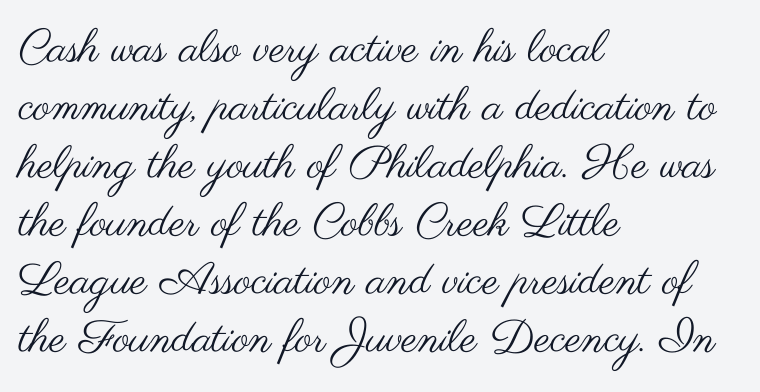
Q: Is the text bold? A: No.
Q: Is the text italic (slanted)? A: Yes.
Q: Is the typeface a serif or a sans-serif typeface? A: Sans-serif.
Q: Is the text underlined? A: No.
Q: How is the paragraph aligned? A: Left-aligned.
Q: Is the spacing between letters normal or unusually wide? A: Normal.
Q: Is the spacing between lines tight, normal or loose? A: Normal.
Q: Width (condensed, normal, or wide)? A: Wide.
Q: Stroke contrast? A: Medium.
Q: x-height? A: Small.
Q: Monospaced? A: No.
